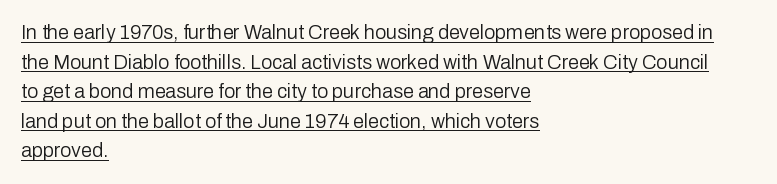
{"italic": "no", "bold": "no", "underline": "yes", "align": "left", "line_spacing": "normal", "line_spacing_ratio": 1.48, "letter_spacing": "normal", "letter_spacing_em": 0.0, "glyph_px": 20}
